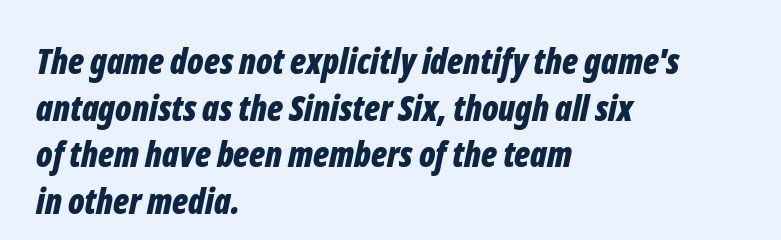
{"italic": "yes", "lean": "right", "slant_degrees": 12, "bold": "yes", "weight": "bold", "width": "condensed", "stroke_contrast": "low", "x_height": "medium", "monospaced": "no", "underline": "no", "align": "left", "line_spacing": "normal", "line_spacing_ratio": 1.33, "letter_spacing": "normal", "letter_spacing_em": 0.0, "glyph_px": 35}
